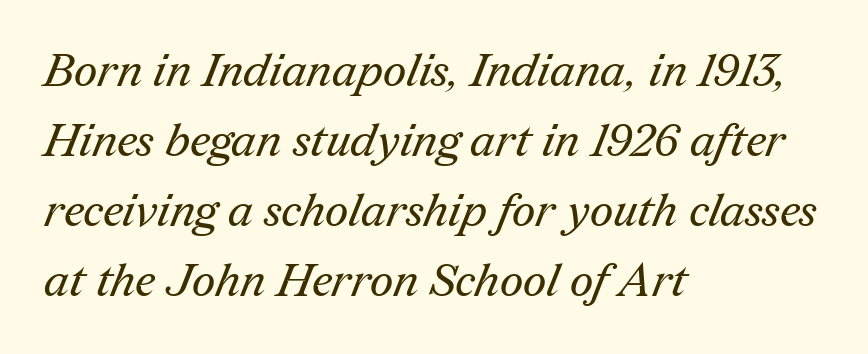
Default kerning and tracking; the words read as compact shapes. The area under the type is left untouched. Is the block centered? No — it sits flush against the left margin. In terms of letterform style, serifs are clearly present. Weight: in the light-to-regular range. The lines sit at an ordinary, default distance from one another.
